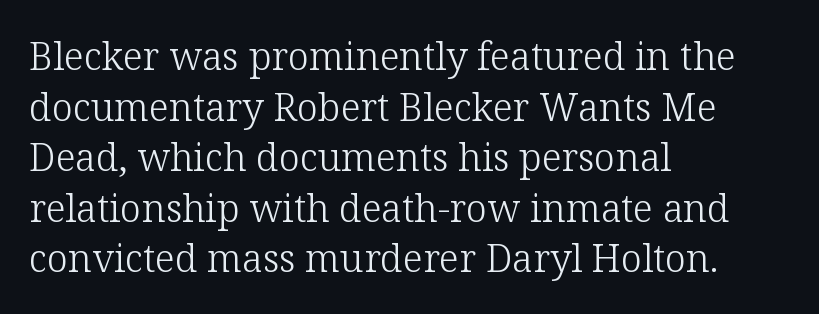
{"serif": "yes", "italic": "no", "bold": "no", "weight": "light", "width": "normal", "stroke_contrast": "low", "x_height": "medium", "monospaced": "no", "underline": "no", "align": "left", "line_spacing": "normal", "line_spacing_ratio": 1.33, "letter_spacing": "normal", "letter_spacing_em": 0.0, "glyph_px": 38}
